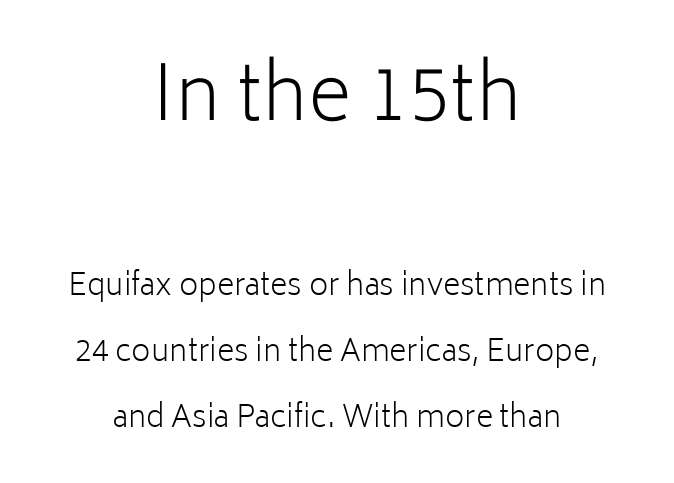
The image shows 75 px light sans-serif type, upright; set centered, loose line spacing (2.2x), normal letter spacing, not underlined; the first (top) block is 2.5x larger; low stroke contrast and a medium x-height.
